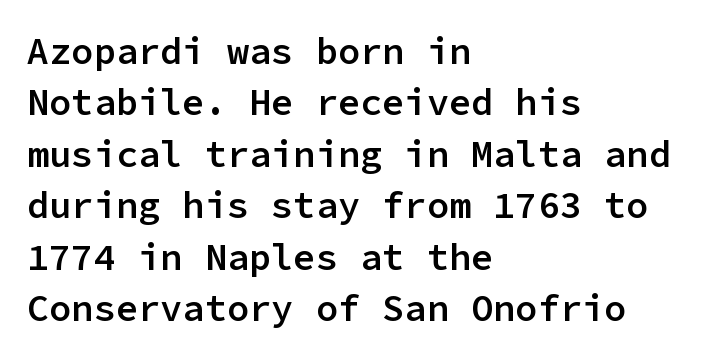
{"serif": "no", "italic": "no", "bold": "semi", "weight": "semibold", "width": "normal", "stroke_contrast": "low", "x_height": "medium", "monospaced": "yes", "underline": "no", "align": "left", "line_spacing": "normal", "line_spacing_ratio": 1.39, "letter_spacing": "normal", "letter_spacing_em": 0.0, "glyph_px": 37}
